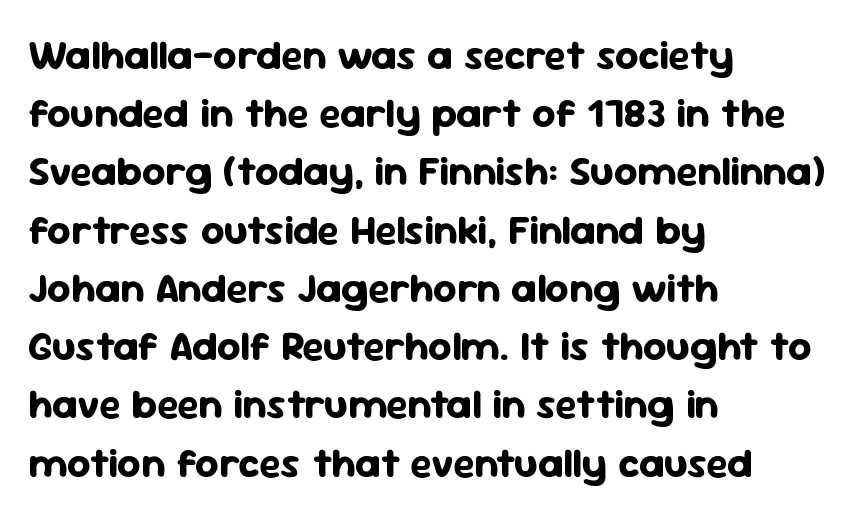
Quick note: underline off. Teacher's note: observe the even left margin — that is flush-left alignment. The sample has been set heavy, in full bold. The font family rendered here belongs to the sans-serif group.
